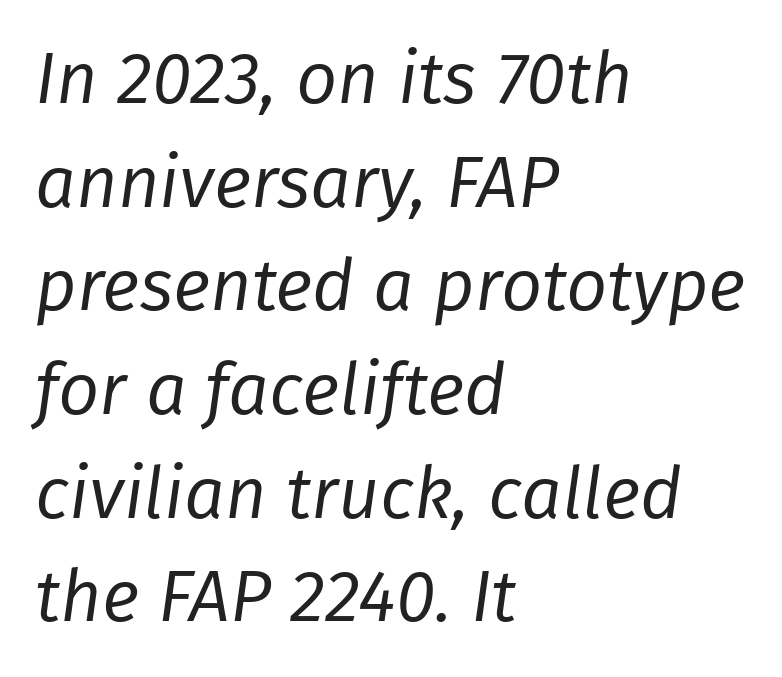
Q: Is the text bold? A: No.
Q: Is the text italic (slanted)? A: Yes, it leans right by about 8 degrees.
Q: Is the text underlined? A: No.
Q: How is the paragraph aligned? A: Left-aligned.
Q: Is the spacing between letters normal or unusually wide? A: Normal.
Q: Is the spacing between lines tight, normal or loose? A: Normal.
Q: Width (condensed, normal, or wide)? A: Normal.
Q: Stroke contrast? A: Low.
Q: x-height? A: Medium.
Q: Monospaced? A: No.
